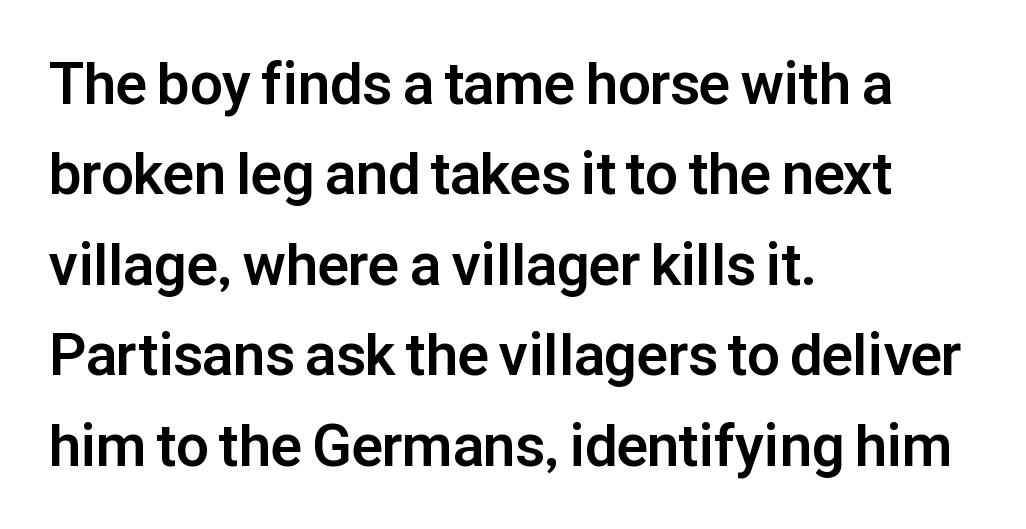
Notice how the stems are strictly vertical — no italics here. To sum up the face: it is a sans, with no serifs. In CSS terms this would be text-align: left. Nobody touched the tracking dial on this one. The strip under each line holds only bare page.
